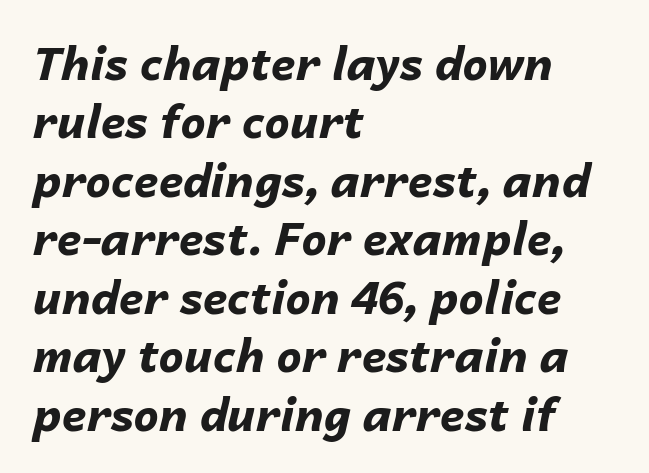
{"italic": "yes", "lean": "right", "slant_degrees": 14, "bold": "yes", "weight": "bold", "width": "normal", "stroke_contrast": "low", "x_height": "medium", "monospaced": "no", "underline": "no", "align": "left", "line_spacing": "normal", "line_spacing_ratio": 1.3, "letter_spacing": "normal", "letter_spacing_em": 0.0, "glyph_px": 45}
